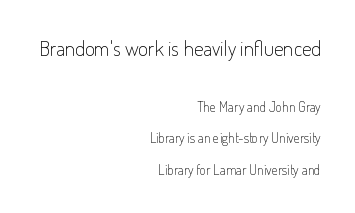
In terms of letterspacing, this is plain default setting. Larger block? The one above; the one below is distinctly smaller. Underline: absent. These glyphs show unthickened strokes, regular width or finer. The ragged edge is on the left, which tells us the setting is flush right. These lines stand farther apart than default settings would place them.
